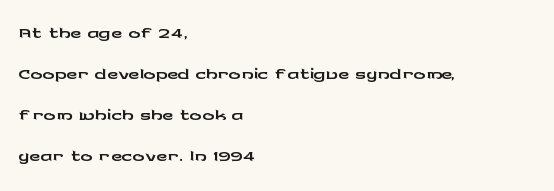
{"serif": "no", "italic": "no", "width": "wide", "stroke_contrast": "low", "x_height": "medium", "monospaced": "no", "underline": "no", "align": "left", "line_spacing": "normal", "line_spacing_ratio": 1.37, "letter_spacing": "normal", "letter_spacing_em": 0.0, "glyph_px": 30}
